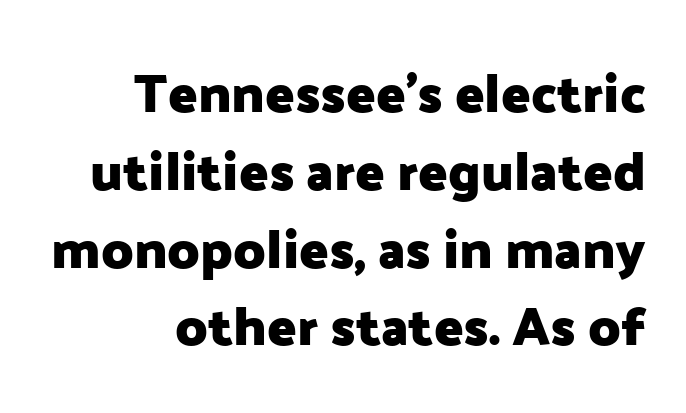
In terms of posture, this sample is upright. Classification — sans serif. Its strokes are broad and dark, the hallmark of bold type. Regarding leading, the lines here are spaced in the standard way.
